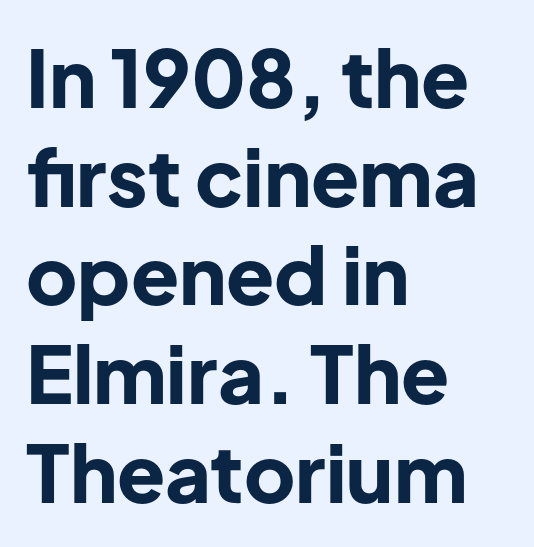
{"serif": "no", "italic": "no", "bold": "yes", "weight": "bold", "width": "normal", "stroke_contrast": "low", "x_height": "medium", "monospaced": "no", "underline": "no", "align": "left", "line_spacing": "normal", "line_spacing_ratio": 1.25, "letter_spacing": "normal", "letter_spacing_em": 0.0, "glyph_px": 79}
